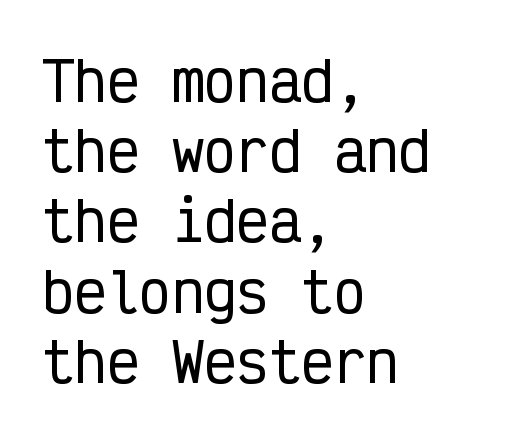
Q: Is the text italic (slanted)? A: No, it is upright.
Q: Is the typeface a serif or a sans-serif typeface? A: Sans-serif.
Q: Is the text underlined? A: No.
Q: How is the paragraph aligned? A: Left-aligned.
Q: Is the spacing between letters normal or unusually wide? A: Normal.
Q: Is the spacing between lines tight, normal or loose? A: Normal.
Q: Width (condensed, normal, or wide)? A: Condensed.
Q: Stroke contrast? A: Low.
Q: x-height? A: Medium.
Q: Monospaced? A: Yes.
